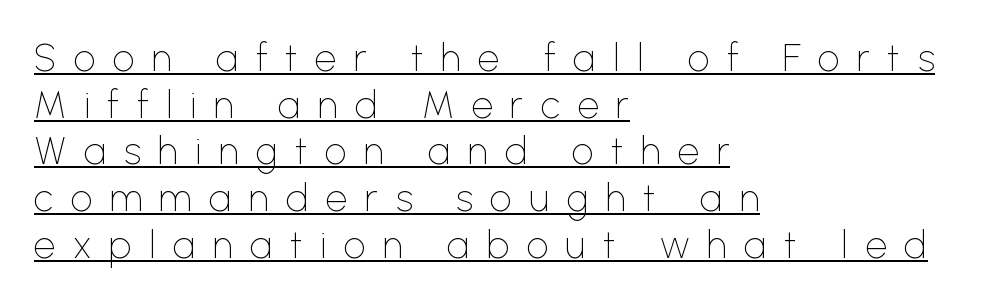
Q: Is the text bold? A: No.
Q: Is the text italic (slanted)? A: No, it is upright.
Q: Is the typeface a serif or a sans-serif typeface? A: Sans-serif.
Q: Is the text underlined? A: Yes.
Q: How is the paragraph aligned? A: Left-aligned.
Q: Is the spacing between letters normal or unusually wide? A: Unusually wide.
Q: Width (condensed, normal, or wide)? A: Normal.
Q: Stroke contrast? A: Low.
Q: x-height? A: Medium.
Q: Monospaced? A: No.
